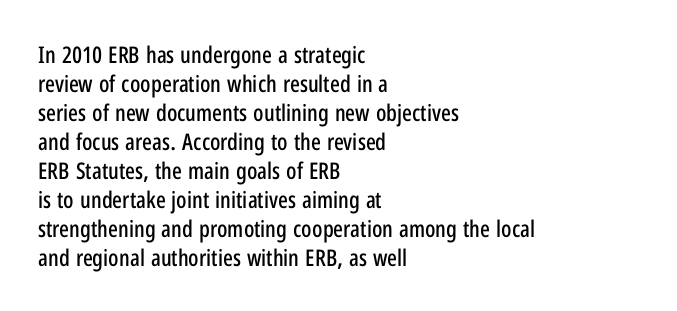
Q: Is the text italic (slanted)? A: No, it is upright.
Q: Is the text underlined? A: No.
Q: How is the paragraph aligned? A: Left-aligned.
Q: Is the spacing between letters normal or unusually wide? A: Normal.
Q: Is the spacing between lines tight, normal or loose? A: Normal.
